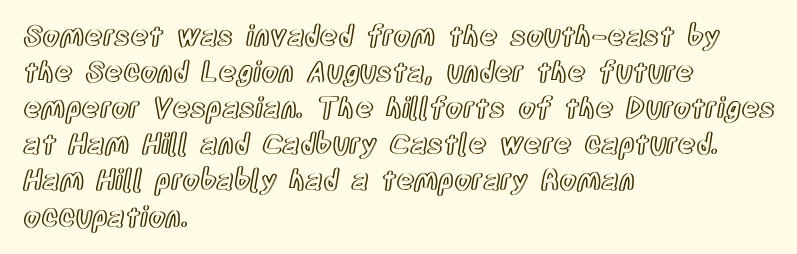
A student would call this left alignment; a typographer would say flush left, rag right. The letters sit at their default tracking, neither squeezed nor spread. The lines sit at an ordinary, default distance from one another. Only glyphs here, with clear space below each row. The letters advance in unequal steps, a hallmark of proportional type.
